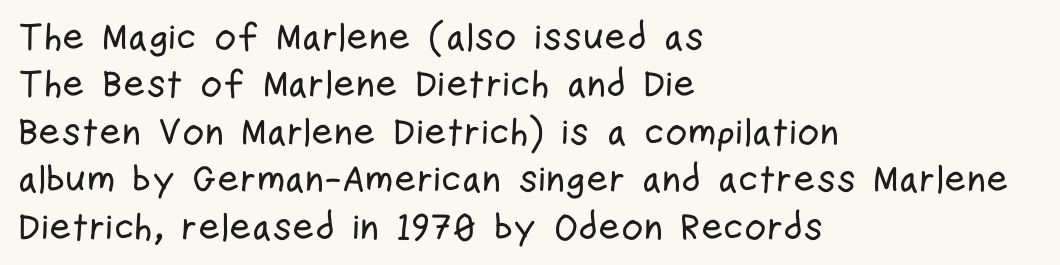
Every stem runs plumb, perpendicular to the baseline. Here the glyphs are tracked normally, forming tight word shapes. If you measured baseline to baseline, you'd find a middling distance. Check where the strokes stop: nothing finishes them off — pure sans. Alignment: flush left. The rendering uses natural spacing where letterforms have individual widths.
